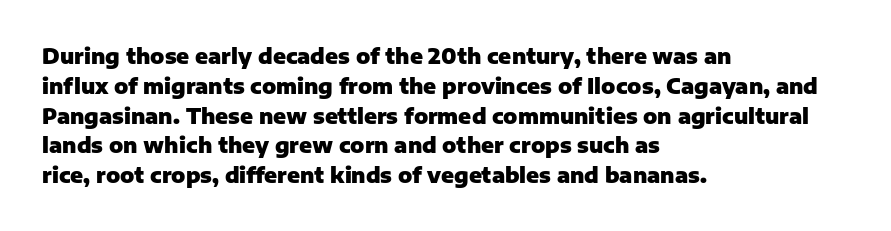
A bare baseline throughout the passage. Heavy-handed strokes throughout: this text is bold. Style check: upright. The setting favours the left margin, as ordinary paragraphs usually do. How are the letters spaced? Ordinarily, with no added tracking.
